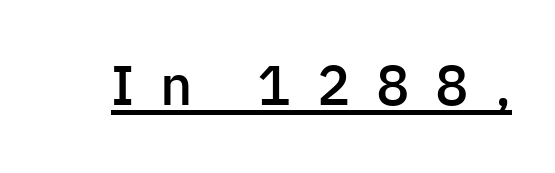
The image shows 56 px semibold sans-serif type, upright; set unusually wide letter spacing (+0.46 em), underlined; low stroke contrast and a medium x-height.
